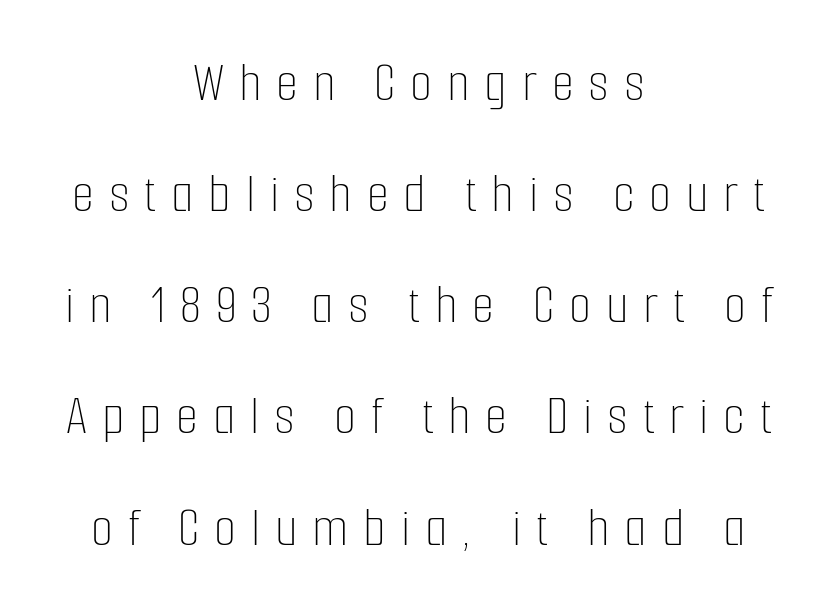
Q: Is the text bold? A: No.
Q: Is the text italic (slanted)? A: No, it is upright.
Q: Is the text underlined? A: No.
Q: How is the paragraph aligned? A: Centered.
Q: Is the spacing between letters normal or unusually wide? A: Unusually wide.
Q: Is the spacing between lines tight, normal or loose? A: Loose.
Q: Width (condensed, normal, or wide)? A: Condensed.
Q: Stroke contrast? A: Low.
Q: x-height? A: Medium.
Q: Monospaced? A: No.
